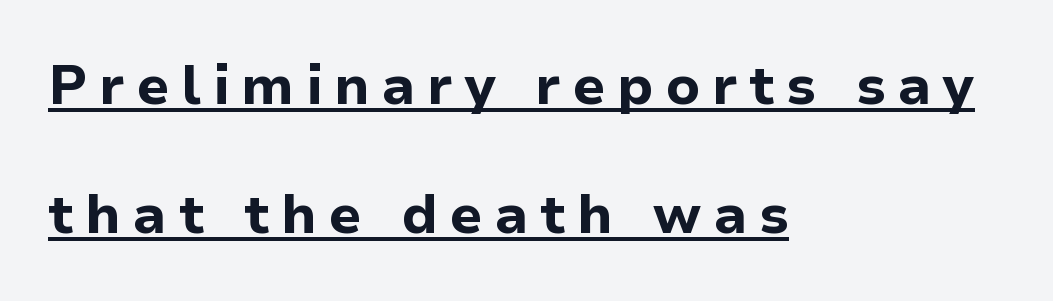
{"serif": "no", "italic": "no", "bold": "yes", "weight": "bold", "width": "normal", "stroke_contrast": "low", "x_height": "medium", "monospaced": "no", "underline": "yes", "align": "left", "line_spacing": "loose", "line_spacing_ratio": 2.34, "letter_spacing": "wide", "letter_spacing_em": 0.21, "glyph_px": 55}
